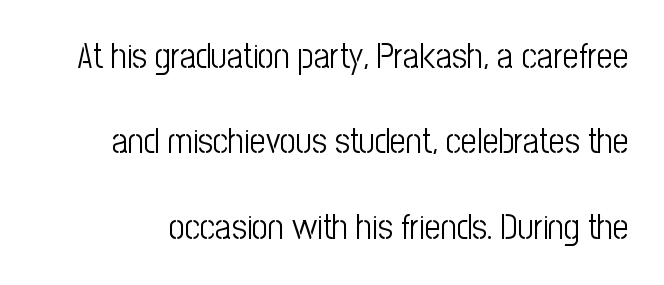
{"serif": "no", "italic": "no", "bold": "no", "weight": "light", "width": "condensed", "stroke_contrast": "low", "x_height": "medium", "monospaced": "no", "underline": "no", "line_spacing": "loose", "line_spacing_ratio": 2.44, "letter_spacing": "normal", "letter_spacing_em": 0.0, "glyph_px": 35}
